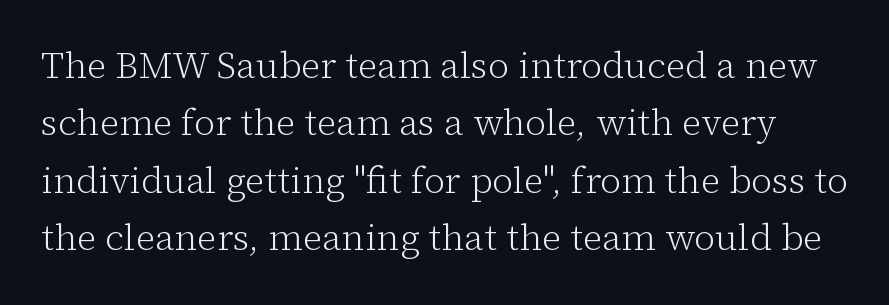
{"serif": "yes", "italic": "no", "bold": "no", "weight": "light", "width": "normal", "stroke_contrast": "low", "x_height": "medium", "monospaced": "no", "underline": "no", "line_spacing": "normal", "line_spacing_ratio": 1.55, "letter_spacing": "normal", "letter_spacing_em": 0.0, "glyph_px": 37}
